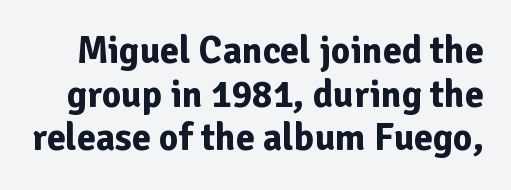
Q: Is the text bold? A: Yes.
Q: Is the text italic (slanted)? A: No, it is upright.
Q: Is the typeface a serif or a sans-serif typeface? A: Sans-serif.
Q: Is the text underlined? A: No.
Q: Is the spacing between letters normal or unusually wide? A: Normal.
Q: Is the spacing between lines tight, normal or loose? A: Tight.
Q: Width (condensed, normal, or wide)? A: Normal.
Q: Stroke contrast? A: Low.
Q: x-height? A: Medium.
Q: Monospaced? A: No.
